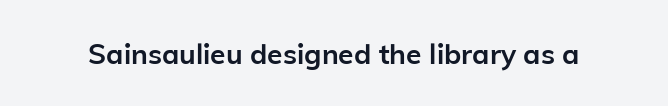
{"serif": "no", "italic": "no", "bold": "yes", "weight": "semibold", "width": "normal", "stroke_contrast": "low", "x_height": "medium", "monospaced": "no", "underline": "no", "letter_spacing": "normal", "letter_spacing_em": 0.0, "glyph_px": 28}
